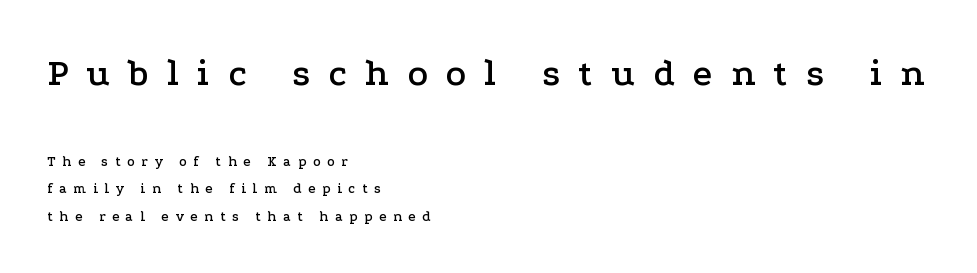
The image shows 38 px wide serif type, upright; set left-aligned, loose line spacing (1.96x), unusually wide letter spacing (+0.48 em), not underlined; the first (top) block is 2.71x larger; low stroke contrast and a medium x-height.
